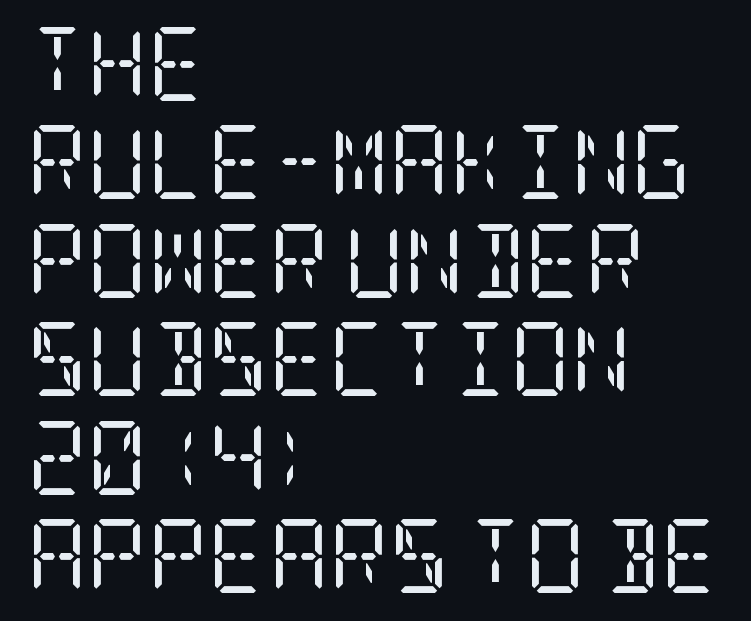
The font sits on the lighter half of the weight spectrum, regular included. Decoration check: the copy has no underline. What stands out about the letter spacing? Nothing — it is the standard amount. The font's upright variant was chosen for this text. Check where the strokes stop: tiny serifs finish them off. Notice how descenders clear the ascenders below comfortably — that's standard leading.
